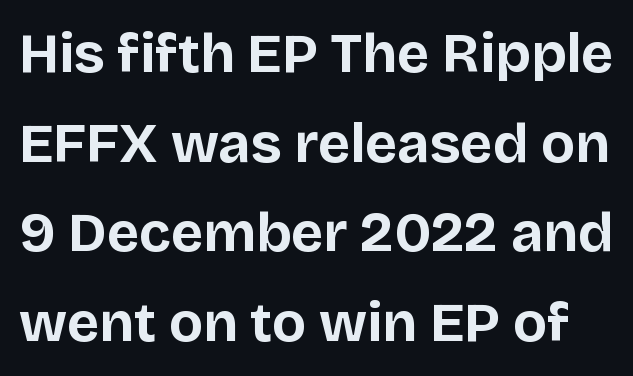
The image shows 56 px bold sans-serif type, upright; set normal line spacing (1.6x), normal letter spacing, not underlined; low stroke contrast and a large x-height.
